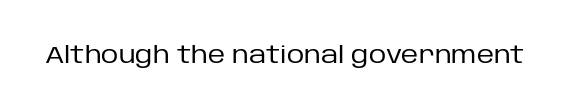
Q: Is the text bold? A: No.
Q: Is the text italic (slanted)? A: No, it is upright.
Q: Is the text underlined? A: No.
Q: Is the spacing between letters normal or unusually wide? A: Normal.
